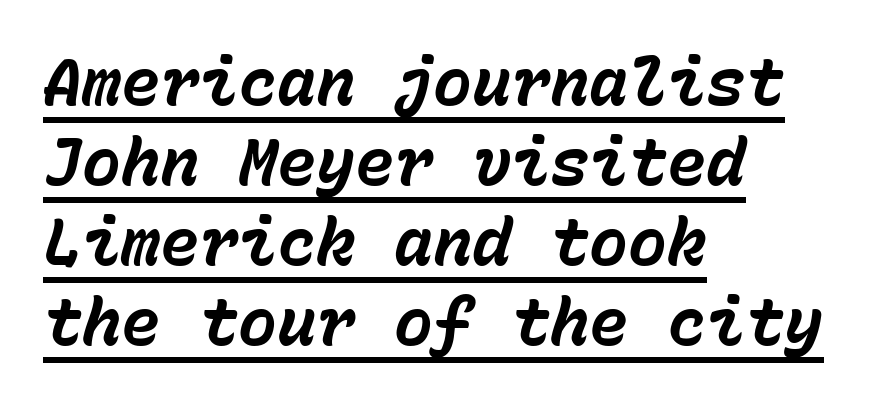
Q: Is the text bold? A: Yes.
Q: Is the text italic (slanted)? A: Yes, it leans right by about 15 degrees.
Q: Is the text underlined? A: Yes.
Q: How is the paragraph aligned? A: Left-aligned.
Q: Is the spacing between letters normal or unusually wide? A: Normal.
Q: Width (condensed, normal, or wide)? A: Normal.
Q: Stroke contrast? A: Low.
Q: x-height? A: Medium.
Q: Monospaced? A: Yes.
